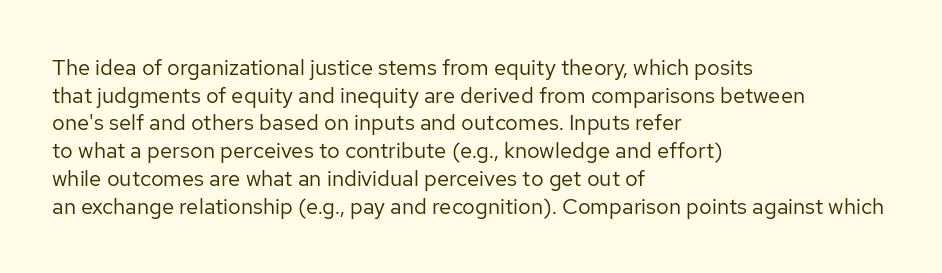
Q: Is the text bold? A: No.
Q: Is the text italic (slanted)? A: No, it is upright.
Q: Is the text underlined? A: No.
Q: How is the paragraph aligned? A: Left-aligned.
Q: Is the spacing between letters normal or unusually wide? A: Normal.
Q: Is the spacing between lines tight, normal or loose? A: Normal.
